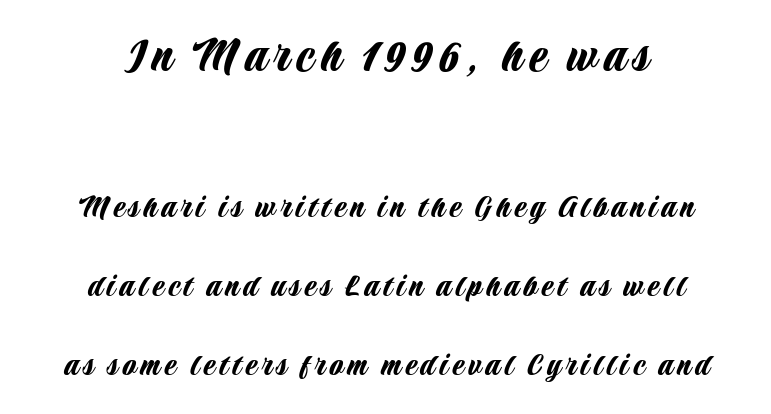
Q: Is the text italic (slanted)? A: Yes.
Q: Is the typeface a serif or a sans-serif typeface? A: Sans-serif.
Q: Is the text underlined? A: No.
Q: How is the paragraph aligned? A: Centered.
Q: Is the spacing between lines tight, normal or loose? A: Loose.
Q: Which block of text is set in a larger size, the first (top) or the second (bottom)? A: The first (top) one.
Q: Width (condensed, normal, or wide)? A: Condensed.
Q: Stroke contrast? A: Low.
Q: x-height? A: Large.
Q: Monospaced? A: No.
